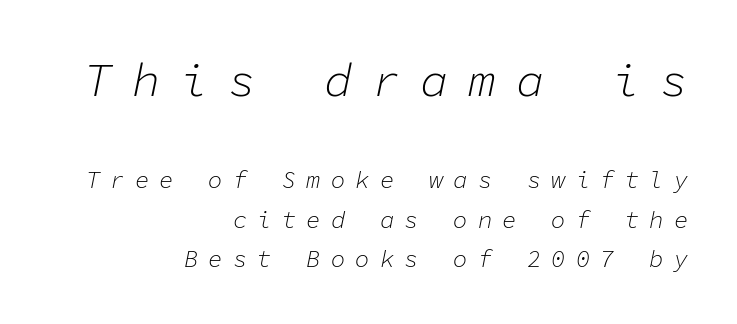
The image shows 47 px light type, italic (leaning right), monospaced; set right-aligned, normal line spacing (1.65x), unusually wide letter spacing (+0.42 em), not underlined; the first (top) block is 1.96x larger; low stroke contrast and a medium x-height.
